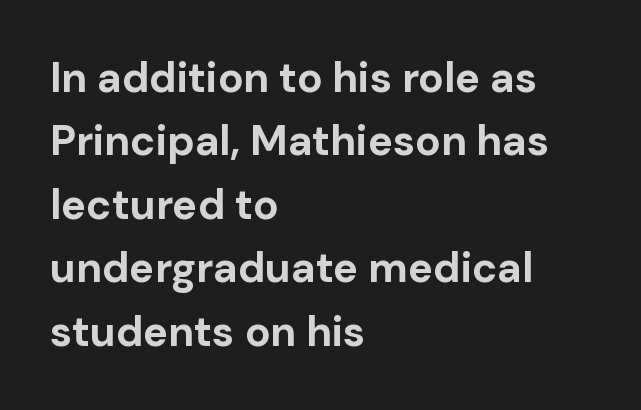
The image shows 42 px bold sans-serif type, upright; set left-aligned, normal line spacing (1.51x), normal letter spacing, not underlined; low stroke contrast and a medium x-height.
